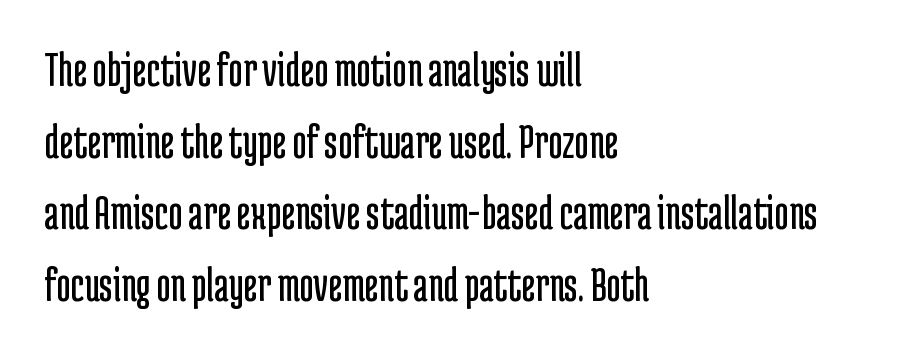
The image shows 49 px regular-weight, condensed sans-serif type, upright; set left-aligned, normal line spacing (1.46x), normal letter spacing, not underlined; low stroke contrast and a medium x-height.
